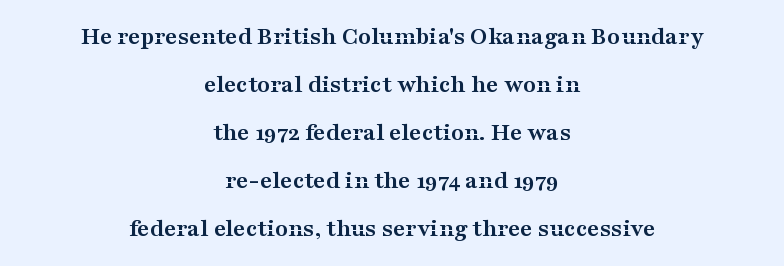
{"italic": "no", "bold": "yes", "underline": "no", "align": "center", "line_spacing_ratio": 1.85, "letter_spacing": "normal", "letter_spacing_em": 0.0, "glyph_px": 26}
